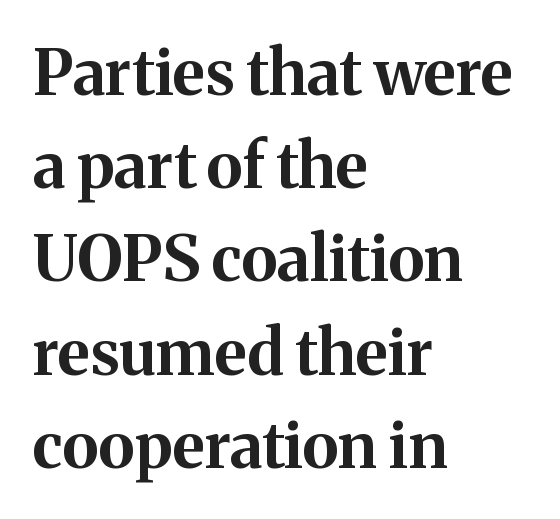
{"serif": "yes", "italic": "no", "bold": "yes", "weight": "bold", "width": "normal", "stroke_contrast": "medium", "x_height": "medium", "monospaced": "no", "underline": "no", "align": "left", "line_spacing": "normal", "line_spacing_ratio": 1.48, "letter_spacing": "normal", "letter_spacing_em": 0.0, "glyph_px": 63}
